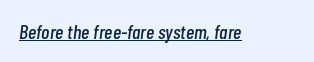
{"italic": "yes", "lean": "right", "slant_degrees": 7, "underline": "yes", "letter_spacing": "normal", "letter_spacing_em": 0.0, "glyph_px": 20}
